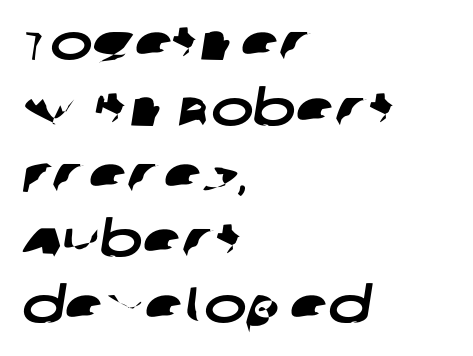
Think of a printed novel: that variable character pitch is what you see here. Caption: standard tracking, unaltered. Is the block centered? No — it sits flush against the left margin. Underline: absent. This is sans-serif lettering, the kind often seen on screens and signage. The rows are spaced the way most documents space them.
